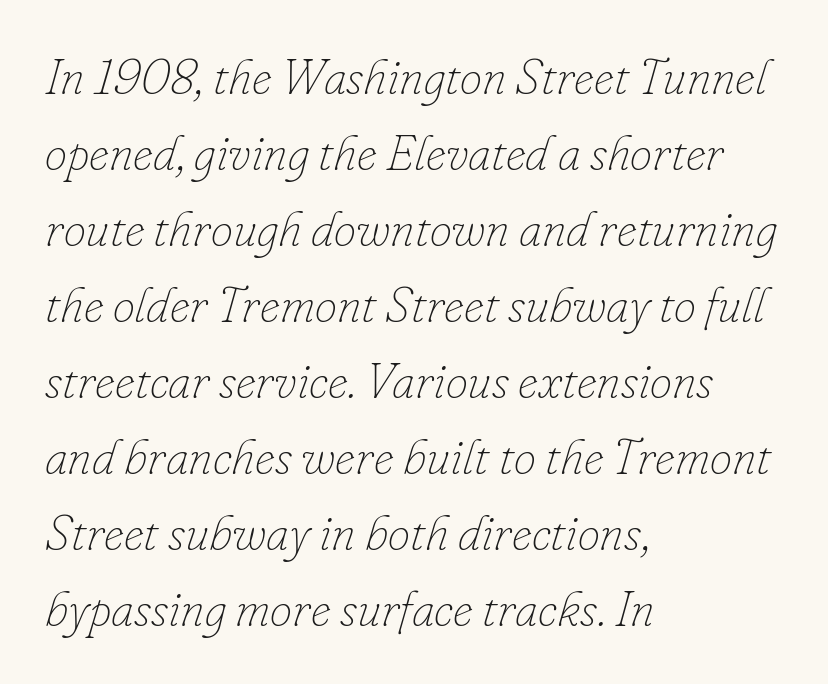
Q: Is the text bold? A: No.
Q: Is the text italic (slanted)? A: Yes, it leans right by about 16 degrees.
Q: Is the text underlined? A: No.
Q: How is the paragraph aligned? A: Left-aligned.
Q: Is the spacing between letters normal or unusually wide? A: Normal.
Q: Is the spacing between lines tight, normal or loose? A: Normal.
Q: Width (condensed, normal, or wide)? A: Normal.
Q: Stroke contrast? A: Low.
Q: x-height? A: Small.
Q: Monospaced? A: No.
